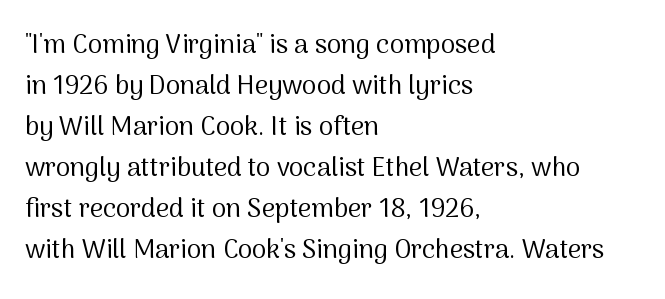
{"italic": "no", "bold": "no", "underline": "no", "align": "left", "line_spacing": "normal", "line_spacing_ratio": 1.58, "letter_spacing": "normal", "letter_spacing_em": 0.0, "glyph_px": 26}
